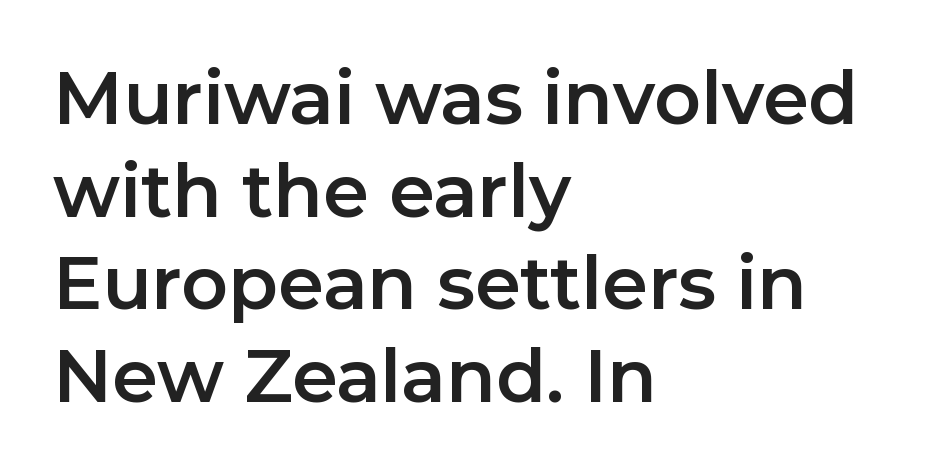
Q: Is the text italic (slanted)? A: No, it is upright.
Q: Is the typeface a serif or a sans-serif typeface? A: Sans-serif.
Q: Is the text underlined? A: No.
Q: How is the paragraph aligned? A: Left-aligned.
Q: Is the spacing between letters normal or unusually wide? A: Normal.
Q: Is the spacing between lines tight, normal or loose? A: Normal.
Q: Width (condensed, normal, or wide)? A: Normal.
Q: Stroke contrast? A: Low.
Q: x-height? A: Medium.
Q: Monospaced? A: No.
